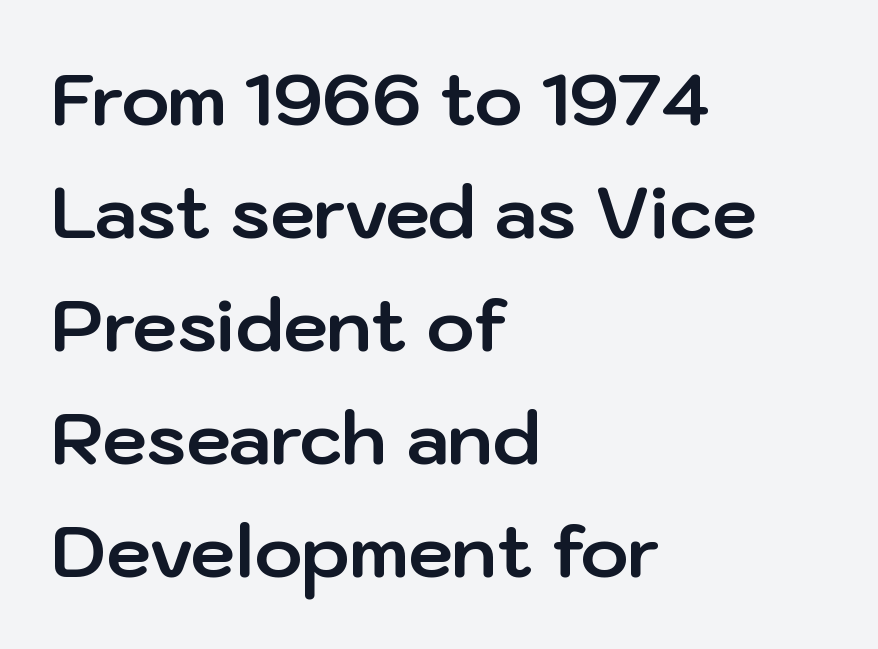
{"serif": "no", "italic": "no", "bold": "yes", "weight": "bold", "width": "normal", "stroke_contrast": "low", "x_height": "medium", "monospaced": "no", "underline": "no", "align": "left", "line_spacing": "normal", "line_spacing_ratio": 1.57, "letter_spacing": "normal", "letter_spacing_em": 0.0, "glyph_px": 72}
